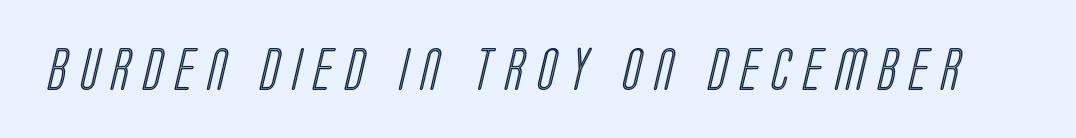
The image shows 43 px condensed type; set unusually wide letter spacing (+0.31 em), not underlined; a large x-height.
